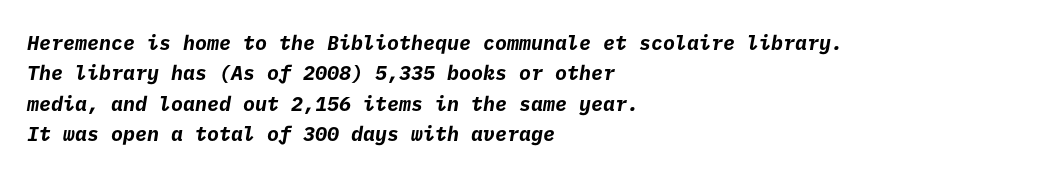
Q: Is the text bold? A: Yes.
Q: Is the text underlined? A: No.
Q: How is the paragraph aligned? A: Left-aligned.
Q: Is the spacing between letters normal or unusually wide? A: Normal.
Q: Is the spacing between lines tight, normal or loose? A: Normal.
